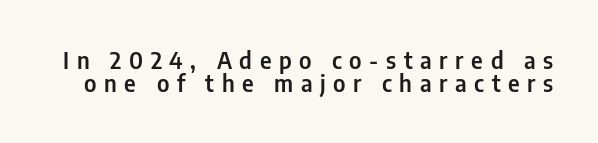
{"italic": "no", "underline": "no", "line_spacing": "tight", "line_spacing_ratio": 0.98, "letter_spacing": "wide", "letter_spacing_em": 0.33, "glyph_px": 23}
